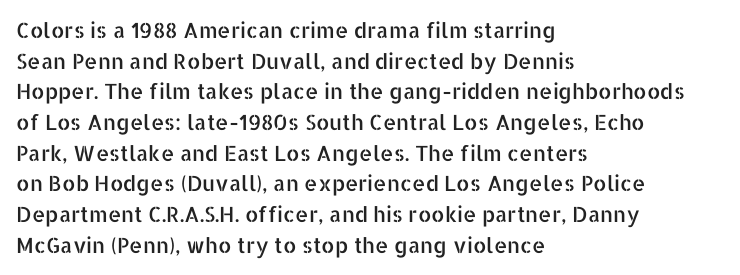
Style check: upright. Quick note: interline space is typical. This sample uses plain, unmodified letter spacing. In CSS terms this would be text-align: left.
